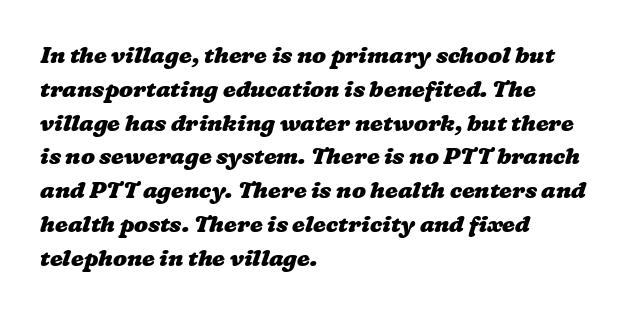
Q: Is the text bold? A: Yes.
Q: Is the text underlined? A: No.
Q: How is the paragraph aligned? A: Left-aligned.
Q: Is the spacing between letters normal or unusually wide? A: Normal.
Q: Is the spacing between lines tight, normal or loose? A: Normal.
